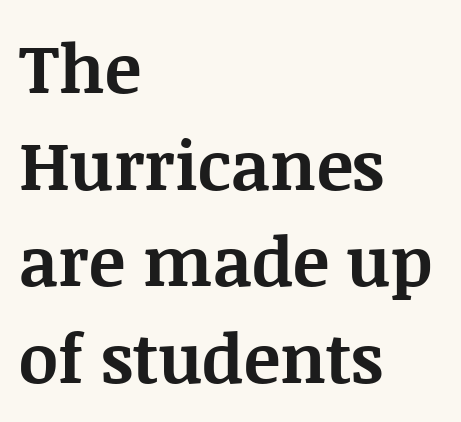
What kind of face is this? One with serifs. Line spacing here is normal. All the whitespace from short lines collects on the right. Is this a fixed-width face? No — the glyphs have proportional, varying widths.
